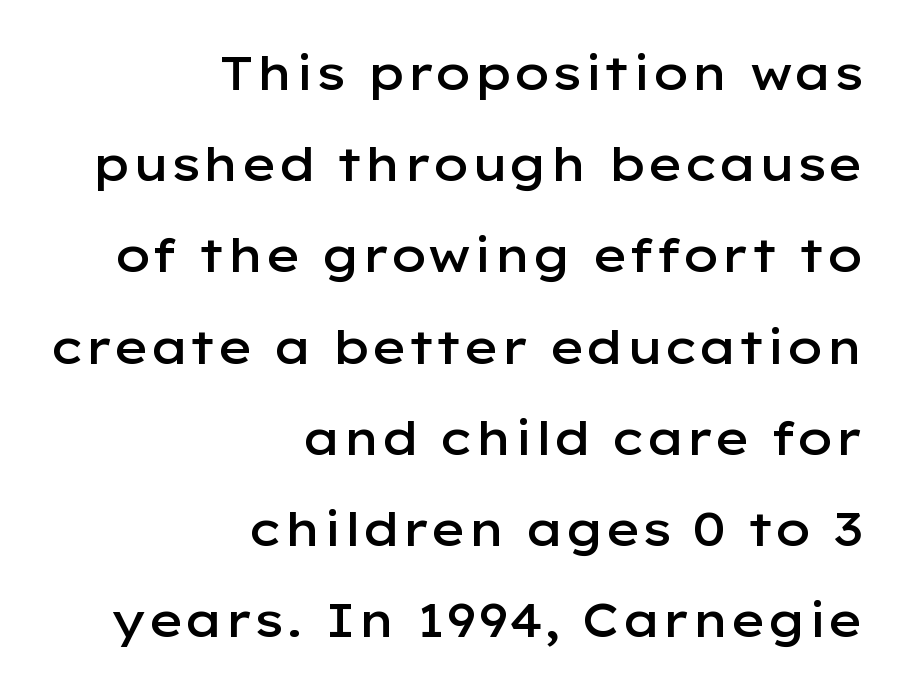
Q: Is the text bold? A: Semi-bold.
Q: Is the text italic (slanted)? A: No, it is upright.
Q: Is the typeface a serif or a sans-serif typeface? A: Sans-serif.
Q: Is the text underlined? A: No.
Q: How is the paragraph aligned? A: Right-aligned.
Q: Is the spacing between letters normal or unusually wide? A: Normal.
Q: Is the spacing between lines tight, normal or loose? A: Loose.
Q: Width (condensed, normal, or wide)? A: Wide.
Q: Stroke contrast? A: Low.
Q: x-height? A: Medium.
Q: Monospaced? A: No.
